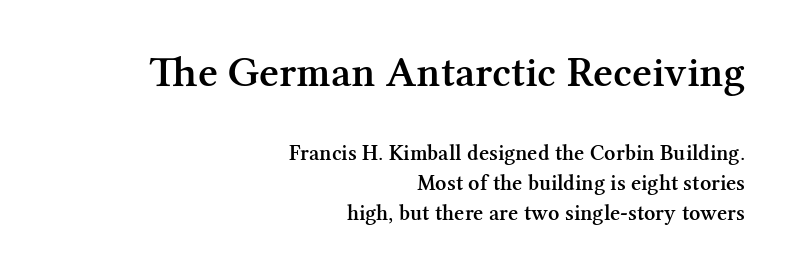
The image shows 43 px semibold serif type, upright; set right-aligned, normal line spacing (1.36x), normal letter spacing, not underlined; the first (top) block is 1.95x larger; medium stroke contrast and a medium x-height.
